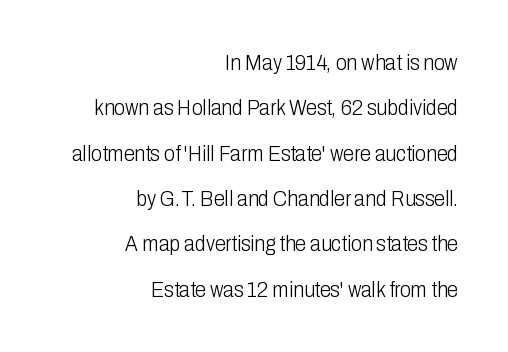
Q: Is the text bold? A: No.
Q: Is the text italic (slanted)? A: No, it is upright.
Q: Is the text underlined? A: No.
Q: How is the paragraph aligned? A: Right-aligned.
Q: Is the spacing between letters normal or unusually wide? A: Normal.
Q: Is the spacing between lines tight, normal or loose? A: Loose.
